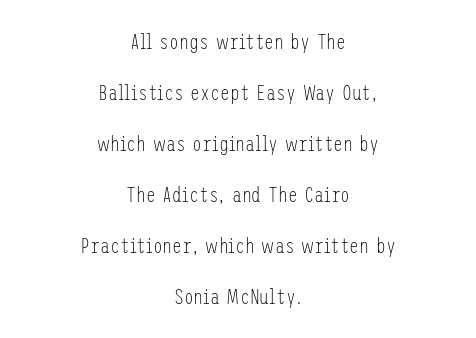
{"italic": "no", "bold": "no", "underline": "no", "align": "center", "line_spacing": "loose", "line_spacing_ratio": 2.32, "letter_spacing": "normal", "letter_spacing_em": 0.0, "glyph_px": 22}
